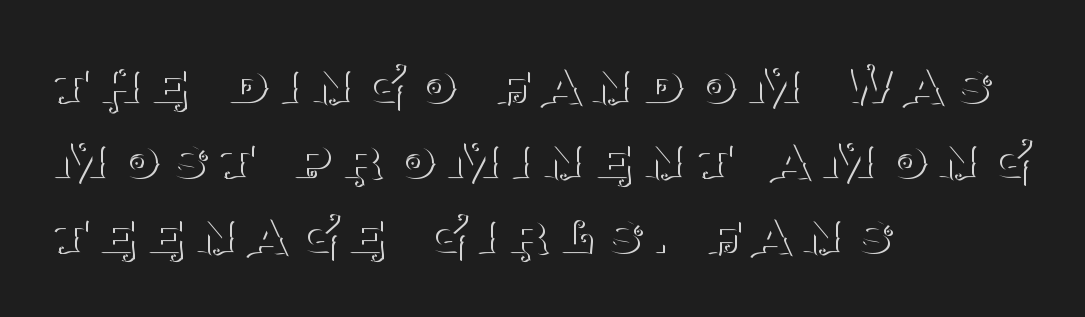
The image shows 63 px thin serif type, upright; set left-aligned, line spacing 1.19x, not underlined; medium stroke contrast and a large x-height.
